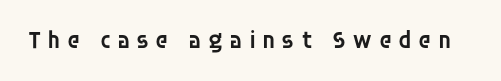
Anything drawn beneath the words? Only blank space. This is the in-between weight designers call semibold or demi. You could only call the tracking loose — the letters float apart. Quick note: not italic, upright.
